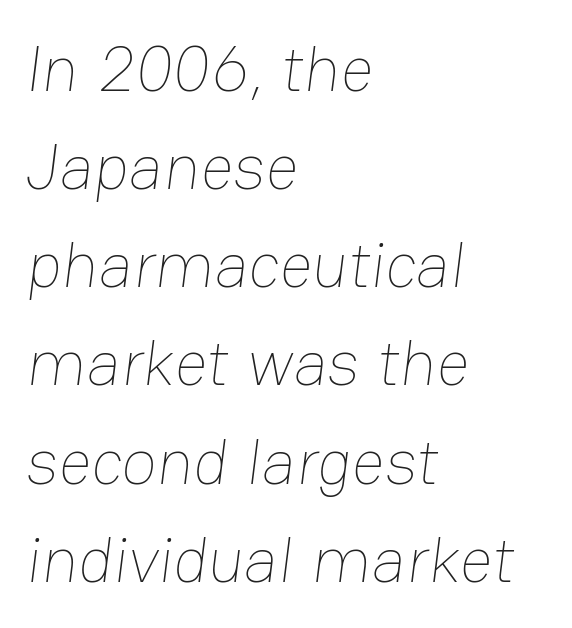
Left-aligned paragraph, ragged on the right. A clean baseline with only descenders dipping below it. The face used here is proportionally spaced, like ordinary book or web type. How are the letters spaced? Ordinarily, with no added tracking. Summary of vertical rhythm: regular, with standard interline spacing. Each stroke keeps to a modest, everyday thickness or less.
